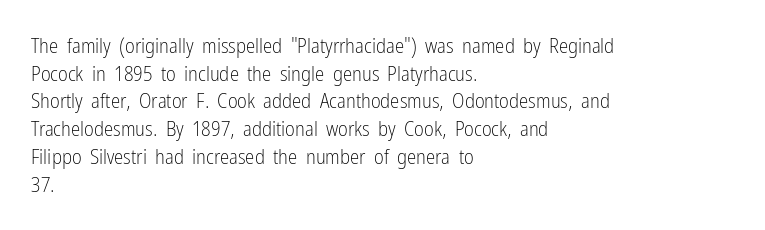
{"italic": "no", "bold": "no", "underline": "no", "align": "left", "line_spacing": "normal", "line_spacing_ratio": 1.32, "letter_spacing": "normal", "letter_spacing_em": 0.0, "glyph_px": 21}
